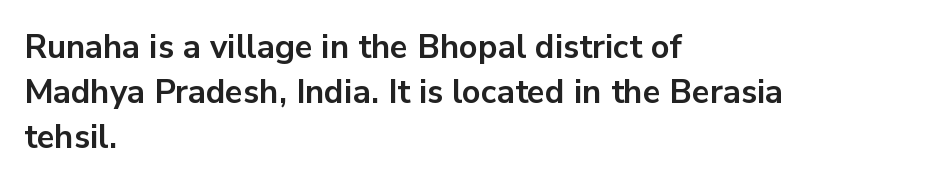
Q: Is the text bold? A: Yes.
Q: Is the text italic (slanted)? A: No, it is upright.
Q: Is the typeface a serif or a sans-serif typeface? A: Sans-serif.
Q: Is the text underlined? A: No.
Q: How is the paragraph aligned? A: Left-aligned.
Q: Is the spacing between letters normal or unusually wide? A: Normal.
Q: Is the spacing between lines tight, normal or loose? A: Normal.
Q: Width (condensed, normal, or wide)? A: Normal.
Q: Stroke contrast? A: Low.
Q: x-height? A: Medium.
Q: Monospaced? A: No.
